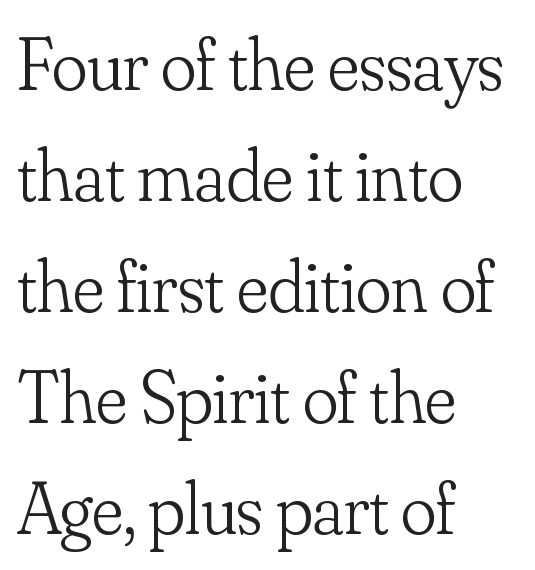
Q: Is the text bold? A: No.
Q: Is the text italic (slanted)? A: No, it is upright.
Q: Is the typeface a serif or a sans-serif typeface? A: Serif.
Q: Is the text underlined? A: No.
Q: How is the paragraph aligned? A: Left-aligned.
Q: Is the spacing between letters normal or unusually wide? A: Normal.
Q: Is the spacing between lines tight, normal or loose? A: Normal.
Q: Width (condensed, normal, or wide)? A: Normal.
Q: Stroke contrast? A: Low.
Q: x-height? A: Small.
Q: Monospaced? A: No.
